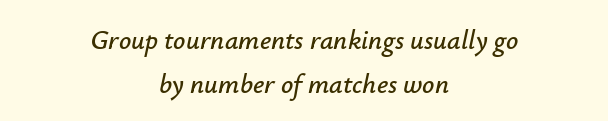
Q: Is the text italic (slanted)? A: Yes, it leans right by about 12 degrees.
Q: Is the text underlined? A: No.
Q: How is the paragraph aligned? A: Centered.
Q: Is the spacing between letters normal or unusually wide? A: Normal.
Q: Is the spacing between lines tight, normal or loose? A: Normal.
